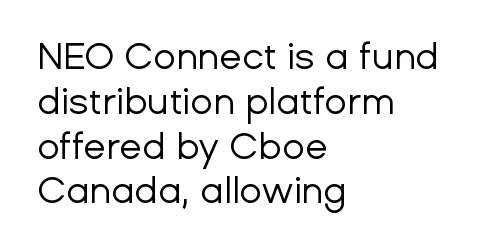
The image shows 37 px regular-weight sans-serif type, upright; set left-aligned, line spacing 1.21x, normal letter spacing, not underlined; low stroke contrast and a medium x-height.
